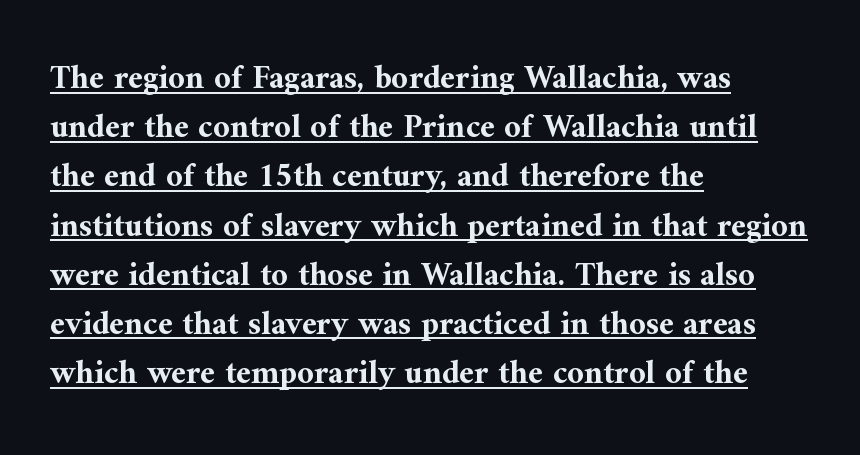
The image shows 33 px bold serif type, upright; set left-aligned, normal line spacing (1.49x), normal letter spacing, underlined; medium stroke contrast and a medium x-height.
